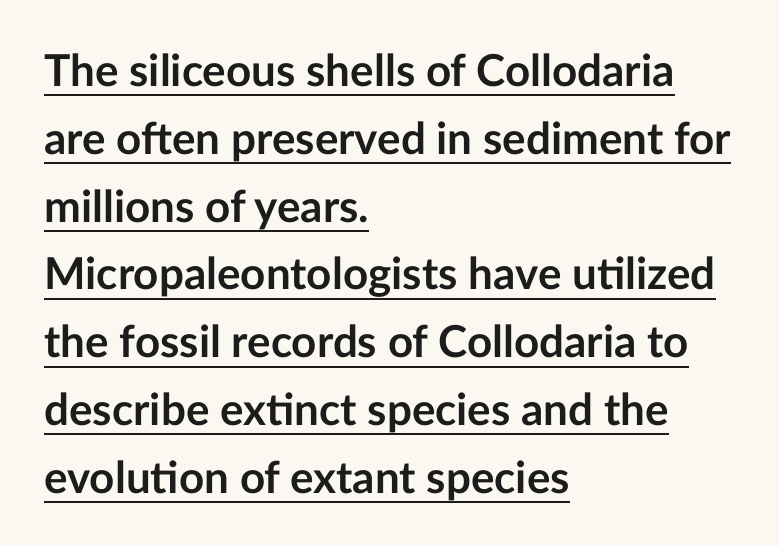
The tracking reads as untouched default to a designer's eye. The font family rendered here belongs to the sans-serif group. Note the varied advance widths — an 'i' is clearly narrower than an 'm'. Compared with typical paragraphs, the rows here are spaced about the same.
